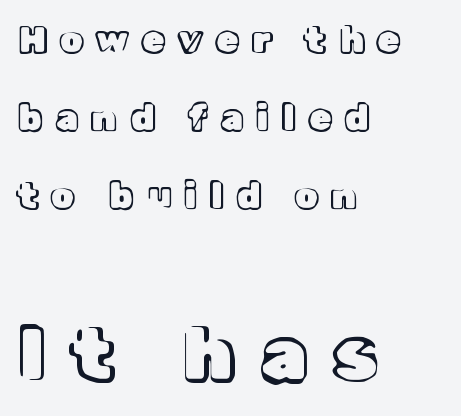
The image shows 73 px text type, upright; set left-aligned, loose line spacing (2.16x), unusually wide letter spacing (+0.39 em), not underlined; the second (bottom) block is 2.03x larger; a medium x-height.
